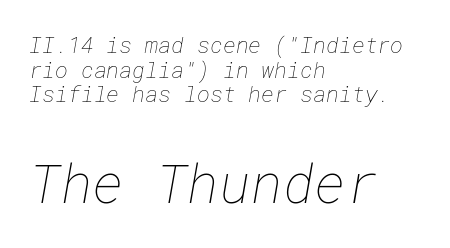
The image shows 54 px thin type; set left-aligned, tight line spacing (1.12x), normal letter spacing, not underlined; the second (bottom) block is 2.45x larger; low stroke contrast and a medium x-height.
